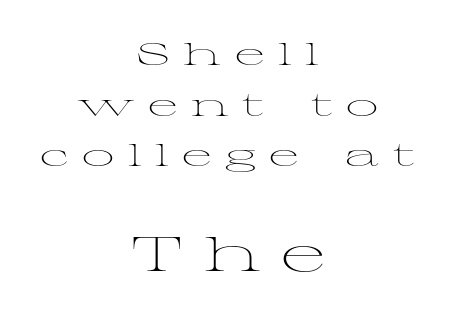
Type without underlining. Typeset on center — no edge is straight. A light-to-regular cut is what we see here. The letters advance in unequal steps, a hallmark of proportional type. Is there much room between lines? A standard amount, neither cramped nor airy.
